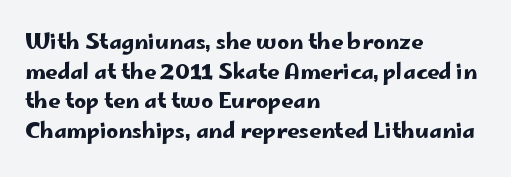
{"italic": "no", "underline": "no", "align": "left", "line_spacing": "normal", "line_spacing_ratio": 1.41, "letter_spacing": "normal", "letter_spacing_em": 0.0, "glyph_px": 21}
